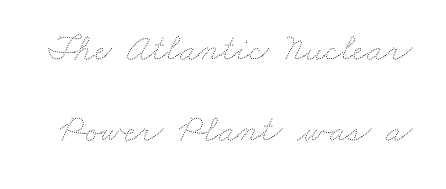
{"bold": "no", "weight": "thin", "width": "wide", "stroke_contrast": "medium", "x_height": "small", "monospaced": "no", "underline": "no", "line_spacing": "loose", "line_spacing_ratio": 2.14, "letter_spacing": "normal", "letter_spacing_em": 0.0, "glyph_px": 38}
